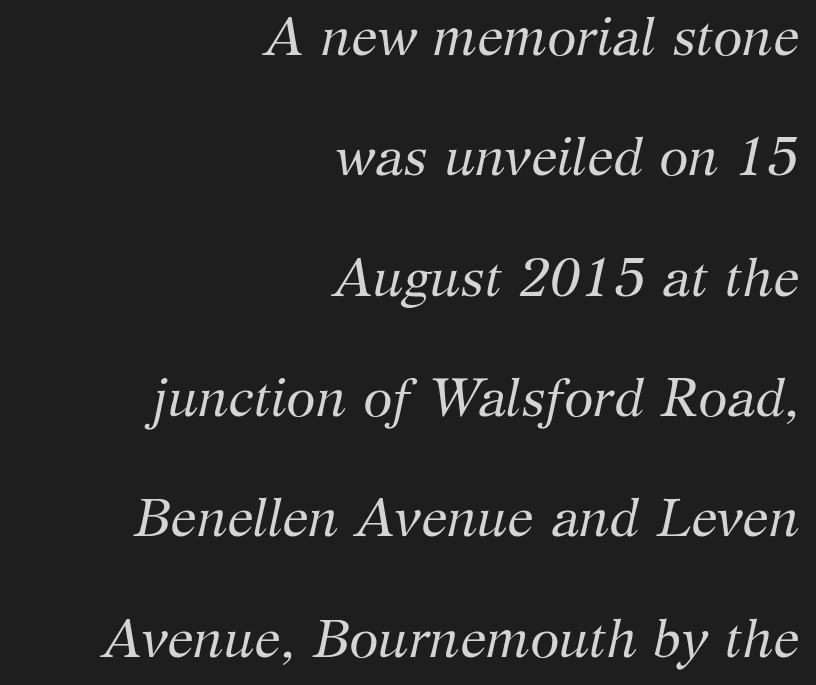
The image shows 53 px regular-weight serif type, italic (leaning right); set right-aligned, loose line spacing (2.27x), normal letter spacing, not underlined; medium stroke contrast and a medium x-height.
